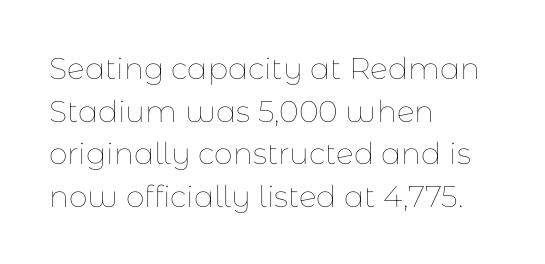
This reads as an unemphasized weight, regular at the heaviest. The letterforms sit shoulder to shoulder at normal distance. Underlining? Definitely not there. Is this a fixed-width face? No — the glyphs have proportional, varying widths.
